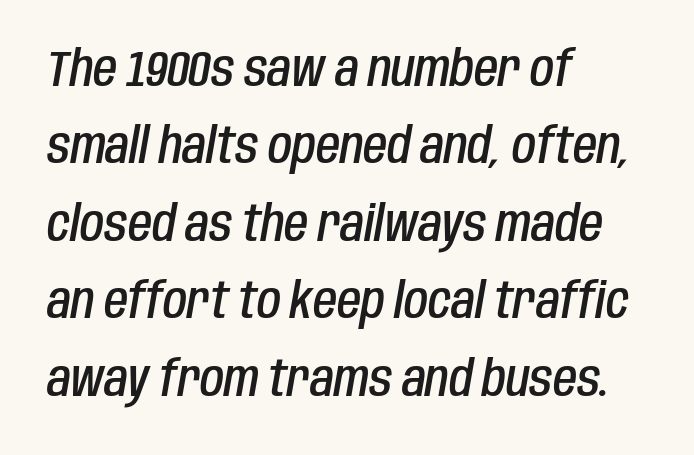
Typographic density is moderately raised because the face is semibold. Descender tails drop into unmarked territory. The font's italic variant was chosen for this text. Horizontal bands of white between lines are of average thickness. Between one letter and the next there's only the usual sliver of space.
